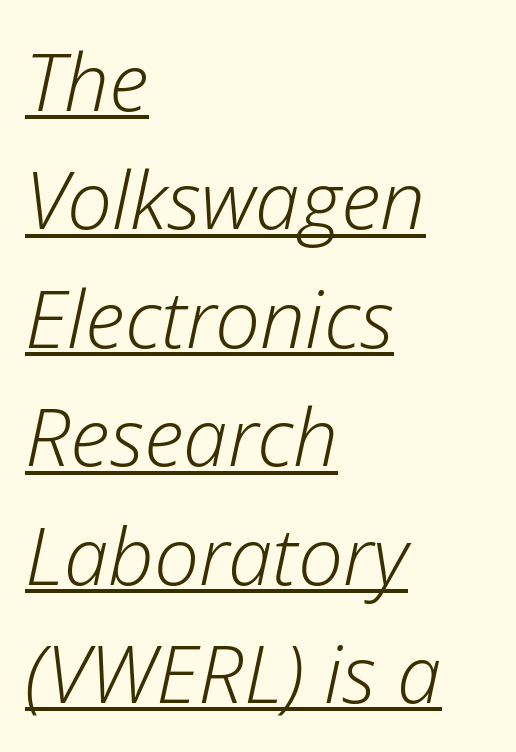
The image shows 80 px light type, italic (leaning right); set left-aligned, normal line spacing (1.48x), normal letter spacing, underlined; low stroke contrast and a medium x-height.
